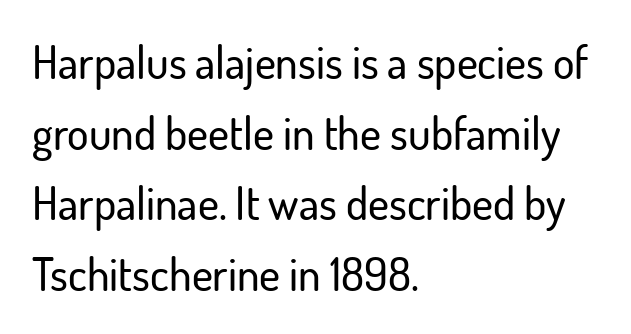
{"serif": "no", "italic": "no", "width": "normal", "stroke_contrast": "low", "x_height": "small", "monospaced": "no", "underline": "no", "align": "left", "line_spacing": "normal", "line_spacing_ratio": 1.57, "letter_spacing": "normal", "letter_spacing_em": 0.0, "glyph_px": 45}
